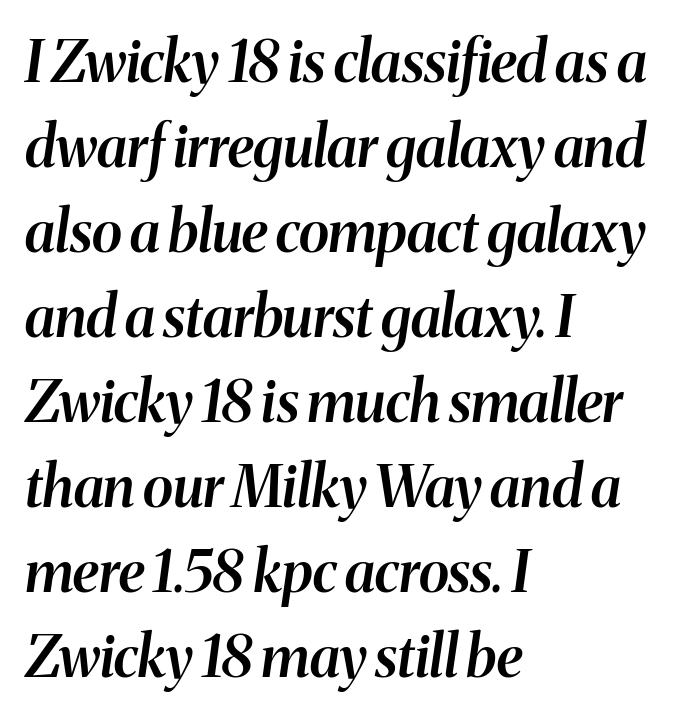
The font's italic variant was chosen for this text. What stands out about the letter spacing? Nothing — it is the standard amount. Vertically, the passage feels balanced, rows spaced as you'd expect. Descender tails drop into unmarked territory. Bold? Not quite — semibold, heavier than regular but stopping short.
